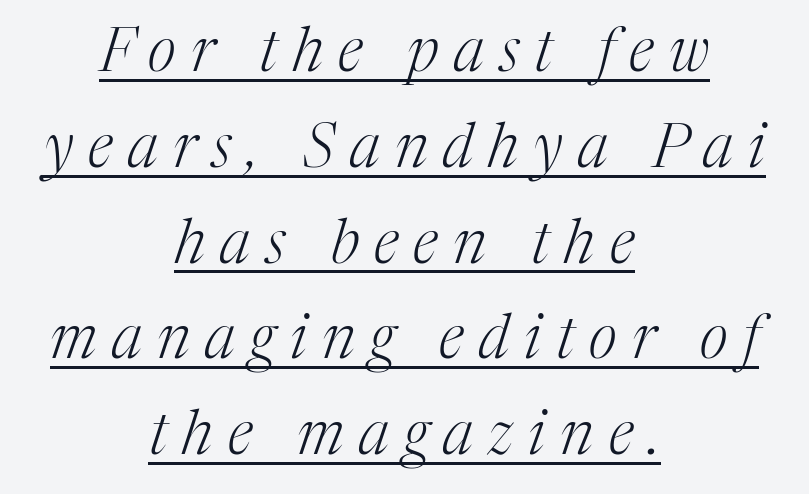
{"serif": "yes", "italic": "yes", "lean": "right", "slant_degrees": 17, "bold": "no", "weight": "light", "width": "normal", "stroke_contrast": "medium", "x_height": "medium", "monospaced": "no", "underline": "yes", "align": "center", "line_spacing": "normal", "line_spacing_ratio": 1.57, "letter_spacing": "wide", "letter_spacing_em": 0.25, "glyph_px": 61}
